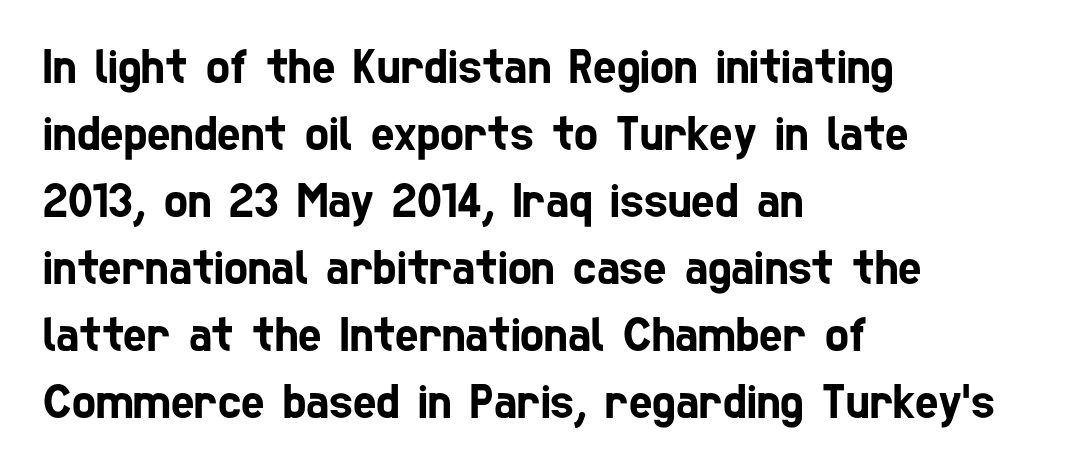
The letters sit at their default tracking, neither squeezed nor spread. If you drew a ruler down the left edge, every line would touch it. Spacing verdict: proportional, widths tailored to each character. The specimen omits any rule beneath the text block's lines. Summary of vertical rhythm: regular, with standard interline spacing.
